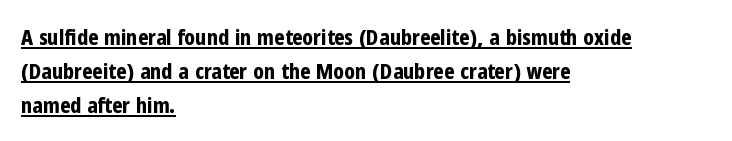
The image shows 22 px bold type, upright; set left-aligned, normal line spacing (1.54x), normal letter spacing, underlined.
